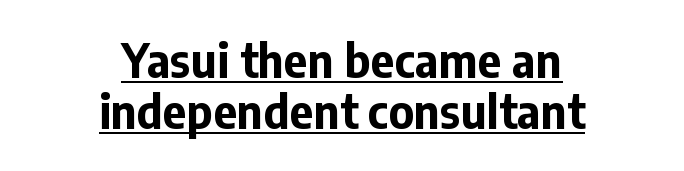
{"serif": "no", "italic": "no", "bold": "yes", "weight": "bold", "width": "normal", "stroke_contrast": "low", "x_height": "medium", "monospaced": "no", "underline": "yes", "align": "center", "line_spacing": "tight", "line_spacing_ratio": 1.11, "letter_spacing": "normal", "letter_spacing_em": 0.0, "glyph_px": 46}
